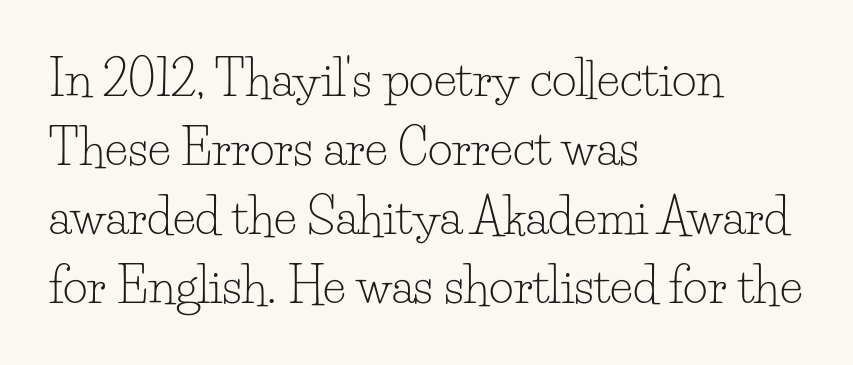
The image shows 48 px light serif type, upright; set left-aligned, normal line spacing (1.44x), normal letter spacing, not underlined; low stroke contrast and a small x-height.
